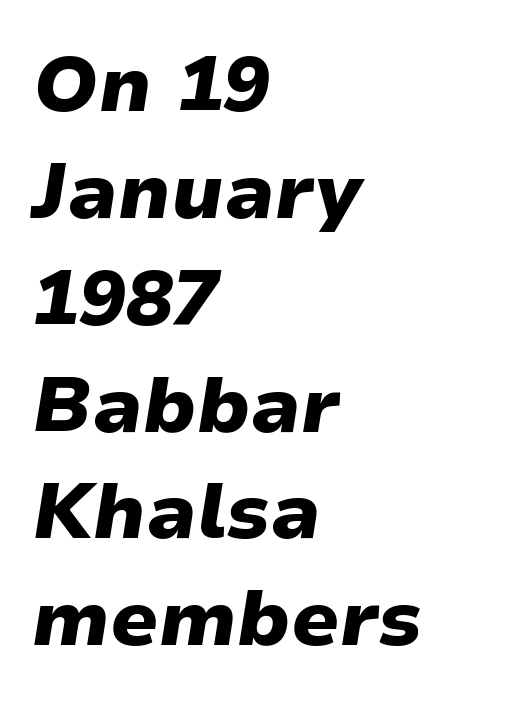
{"italic": "yes", "lean": "right", "slant_degrees": 9, "bold": "yes", "weight": "heavy", "width": "normal", "stroke_contrast": "low", "x_height": "medium", "monospaced": "no", "underline": "no", "align": "left", "line_spacing": "normal", "line_spacing_ratio": 1.37, "letter_spacing": "normal", "letter_spacing_em": 0.0, "glyph_px": 78}
